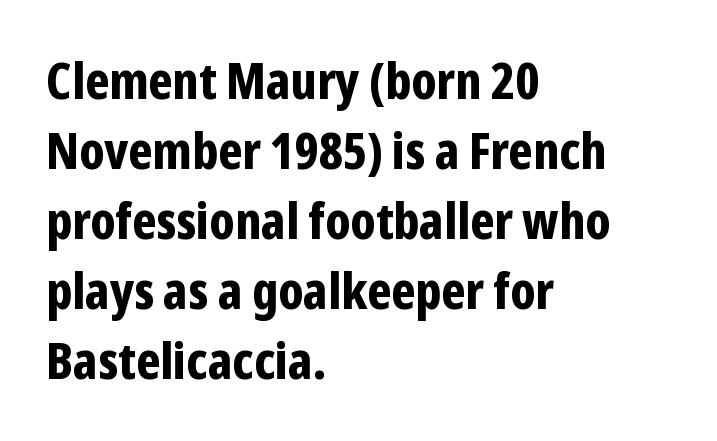
{"serif": "no", "italic": "no", "bold": "yes", "weight": "bold", "width": "condensed", "stroke_contrast": "low", "x_height": "medium", "monospaced": "no", "underline": "no", "align": "left", "line_spacing": "normal", "line_spacing_ratio": 1.43, "letter_spacing": "normal", "letter_spacing_em": 0.0, "glyph_px": 49}
